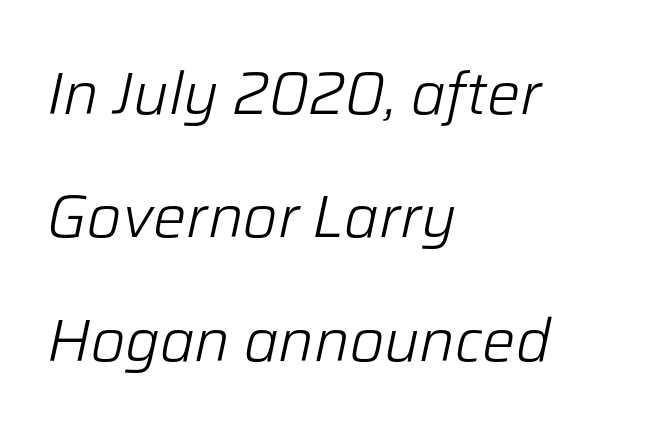
Q: Is the text bold? A: No.
Q: Is the text italic (slanted)? A: Yes, it leans right by about 12 degrees.
Q: Is the text underlined? A: No.
Q: How is the paragraph aligned? A: Left-aligned.
Q: Is the spacing between letters normal or unusually wide? A: Normal.
Q: Is the spacing between lines tight, normal or loose? A: Loose.
Q: Width (condensed, normal, or wide)? A: Normal.
Q: Stroke contrast? A: Low.
Q: x-height? A: Medium.
Q: Monospaced? A: No.
